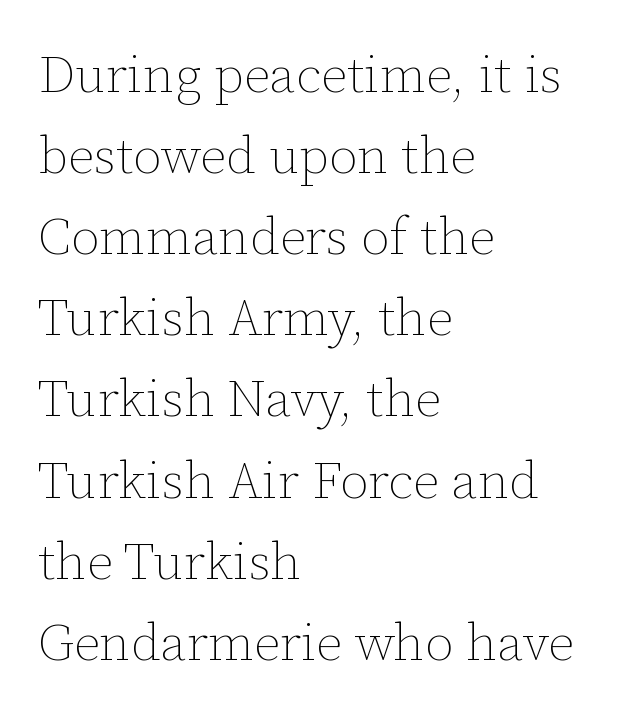
Q: Is the text bold? A: No.
Q: Is the text italic (slanted)? A: No, it is upright.
Q: Is the text underlined? A: No.
Q: How is the paragraph aligned? A: Left-aligned.
Q: Is the spacing between letters normal or unusually wide? A: Normal.
Q: Is the spacing between lines tight, normal or loose? A: Normal.
Q: Width (condensed, normal, or wide)? A: Normal.
Q: Stroke contrast? A: Low.
Q: x-height? A: Medium.
Q: Monospaced? A: No.
